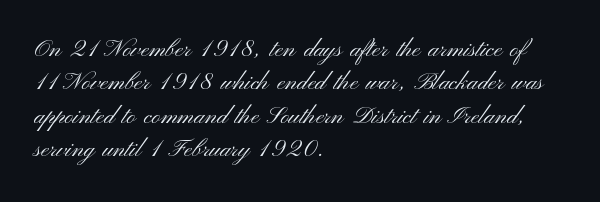
The letterforms sit at book weight or below. Tracking value appears to be zero — textbook default spacing. The passage shown stacks its lines at a standard gap. Is the block centered? No — it sits flush against the left margin. The foot of each line stays bare and open.
